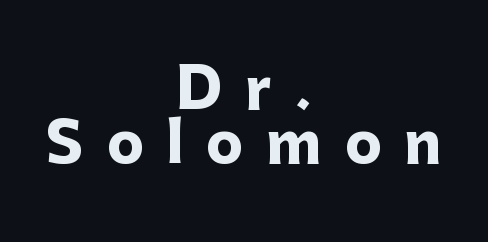
Q: Is the text bold? A: Yes.
Q: Is the text italic (slanted)? A: No, it is upright.
Q: Is the typeface a serif or a sans-serif typeface? A: Sans-serif.
Q: Is the text underlined? A: No.
Q: How is the paragraph aligned? A: Centered.
Q: Is the spacing between letters normal or unusually wide? A: Unusually wide.
Q: Is the spacing between lines tight, normal or loose? A: Tight.
Q: Width (condensed, normal, or wide)? A: Normal.
Q: Stroke contrast? A: Low.
Q: x-height? A: Medium.
Q: Monospaced? A: No.
